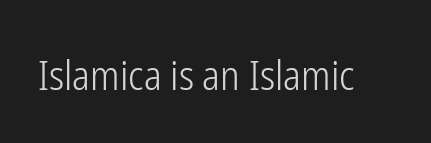
{"serif": "no", "italic": "no", "bold": "no", "weight": "light", "width": "condensed", "stroke_contrast": "low", "x_height": "medium", "monospaced": "no", "underline": "no", "letter_spacing": "normal", "letter_spacing_em": 0.0, "glyph_px": 41}
